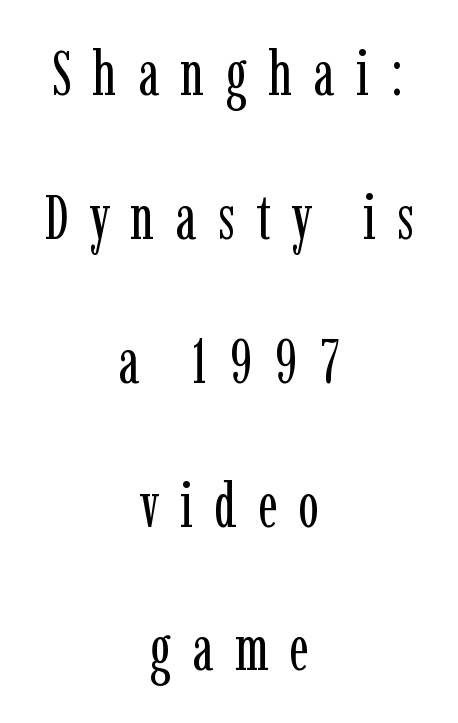
The image shows 62 px regular-weight, condensed serif type, upright; set centered, loose line spacing (2.32x), unusually wide letter spacing (+0.34 em), not underlined; low stroke contrast and a medium x-height.
